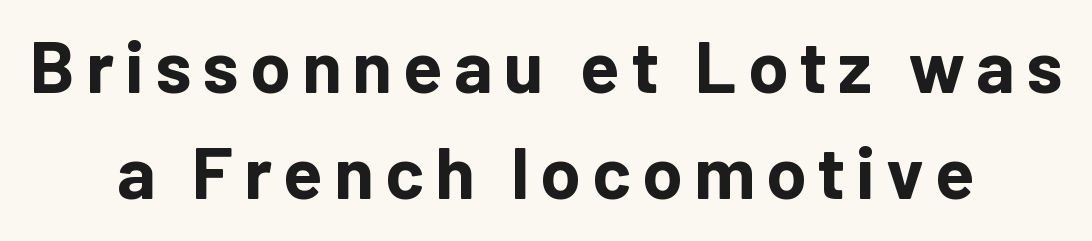
The image shows 73 px bold sans-serif type, upright; set centered, normal line spacing (1.45x), not underlined; low stroke contrast and a medium x-height.
